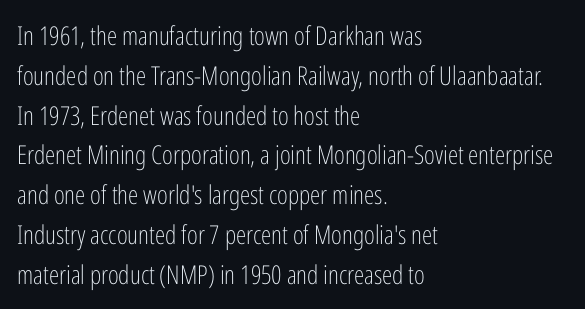
Q: Is the text bold? A: No.
Q: Is the text italic (slanted)? A: No, it is upright.
Q: Is the text underlined? A: No.
Q: How is the paragraph aligned? A: Left-aligned.
Q: Is the spacing between letters normal or unusually wide? A: Normal.
Q: Is the spacing between lines tight, normal or loose? A: Normal.
